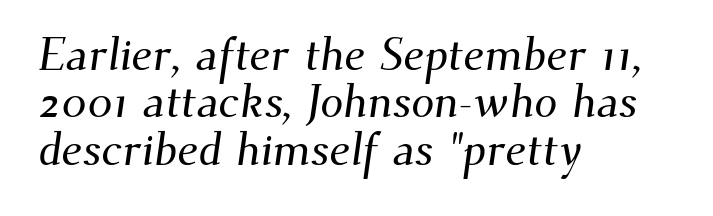
Q: Is the typeface a serif or a sans-serif typeface? A: Serif.
Q: Is the text underlined? A: No.
Q: How is the paragraph aligned? A: Left-aligned.
Q: Is the spacing between letters normal or unusually wide? A: Normal.
Q: Is the spacing between lines tight, normal or loose? A: Tight.
Q: Width (condensed, normal, or wide)? A: Normal.
Q: Stroke contrast? A: Medium.
Q: x-height? A: Small.
Q: Monospaced? A: No.
